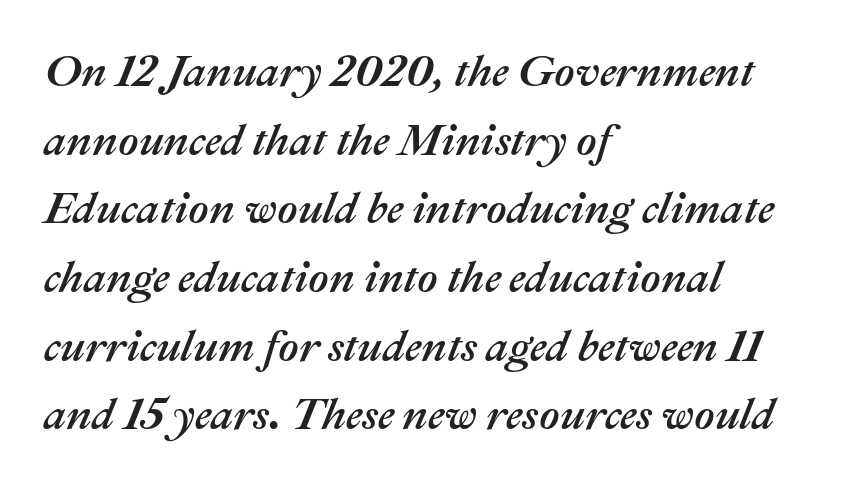
The passage shown is typed in a proportional face where columns would drift. The string is rendered with underlining switched off. It's the slanting kind of type. In terms of leading, this rendering sits right in the middle. Every row of glyphs begins at an identical x-position on the left. Tracking value appears to be zero — textbook default spacing.
